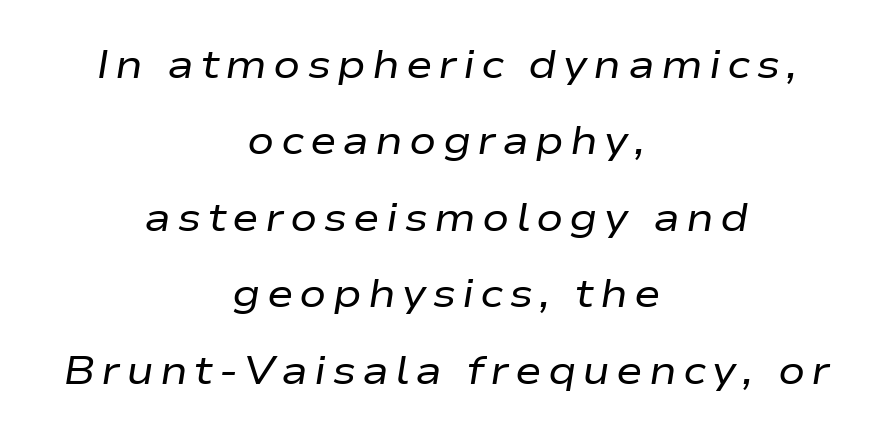
Q: Is the text bold? A: No.
Q: Is the text italic (slanted)? A: Yes, it leans right by about 9 degrees.
Q: Is the text underlined? A: No.
Q: How is the paragraph aligned? A: Centered.
Q: Is the spacing between lines tight, normal or loose? A: Loose.
Q: Width (condensed, normal, or wide)? A: Wide.
Q: Stroke contrast? A: Low.
Q: x-height? A: Medium.
Q: Monospaced? A: No.
